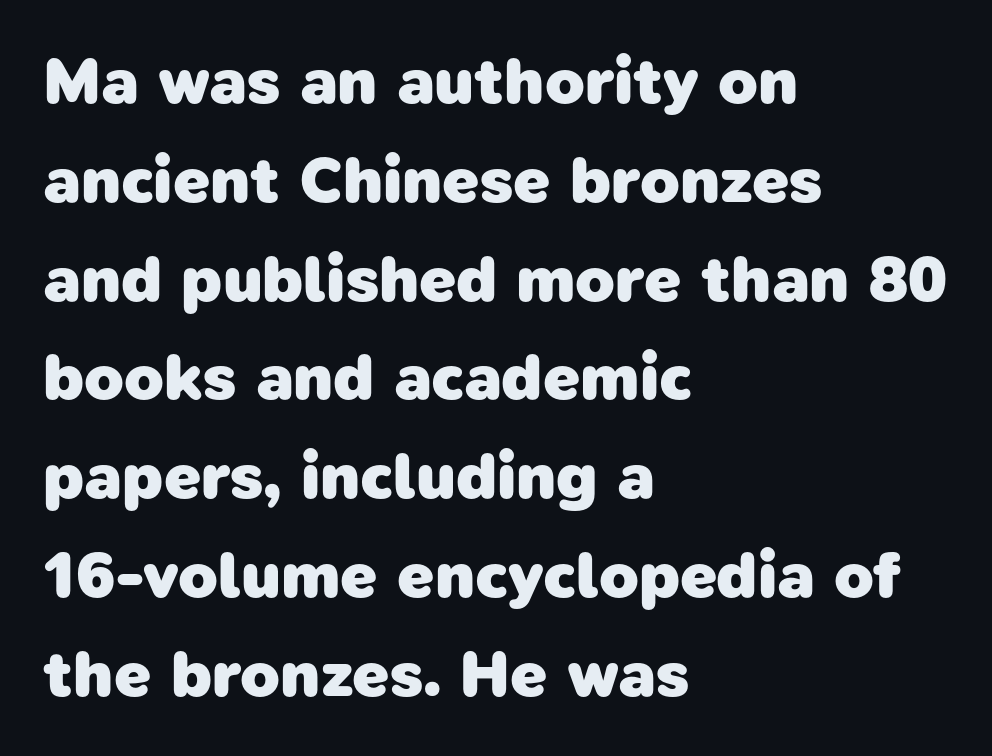
{"serif": "no", "bold": "yes", "weight": "heavy", "width": "normal", "stroke_contrast": "low", "x_height": "medium", "monospaced": "no", "underline": "no", "align": "left", "line_spacing": "normal", "line_spacing_ratio": 1.52, "letter_spacing": "normal", "letter_spacing_em": 0.0, "glyph_px": 65}
